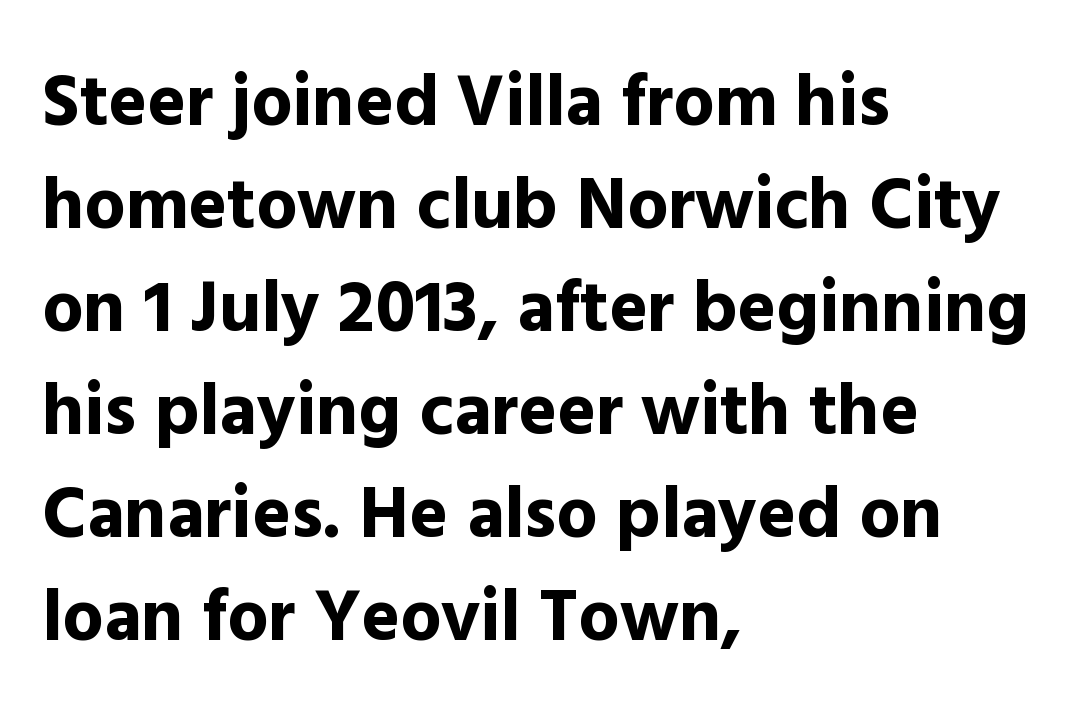
{"serif": "no", "italic": "no", "bold": "yes", "weight": "bold", "width": "normal", "x_height": "medium", "monospaced": "no", "underline": "no", "align": "left", "line_spacing": "normal", "line_spacing_ratio": 1.41, "letter_spacing": "normal", "letter_spacing_em": 0.0, "glyph_px": 73}
